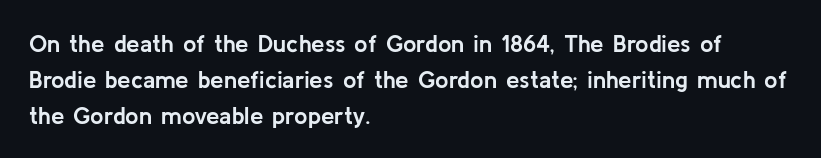
The image shows 24 px bold type, upright; set left-aligned, normal line spacing (1.49x), normal letter spacing, not underlined.
